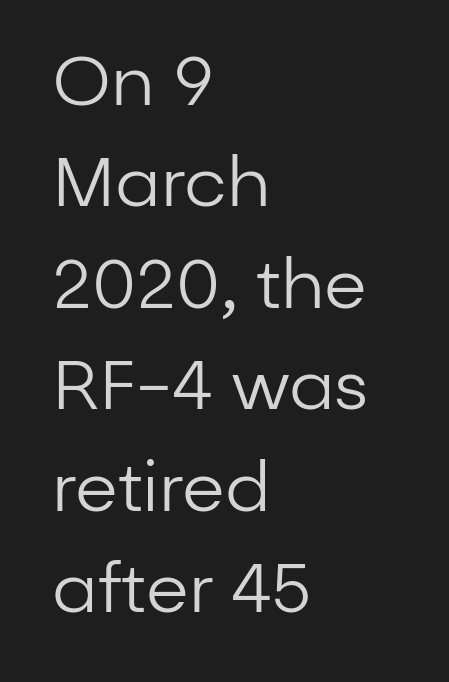
The image shows 69 px regular-weight sans-serif type, upright; set left-aligned, normal line spacing (1.47x), normal letter spacing, not underlined; low stroke contrast and a medium x-height.
